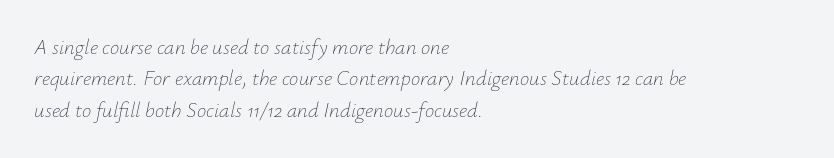
Q: Is the text bold? A: No.
Q: Is the text italic (slanted)? A: Yes, it leans right by about 12 degrees.
Q: Is the text underlined? A: No.
Q: How is the paragraph aligned? A: Left-aligned.
Q: Is the spacing between letters normal or unusually wide? A: Normal.
Q: Is the spacing between lines tight, normal or loose? A: Normal.
